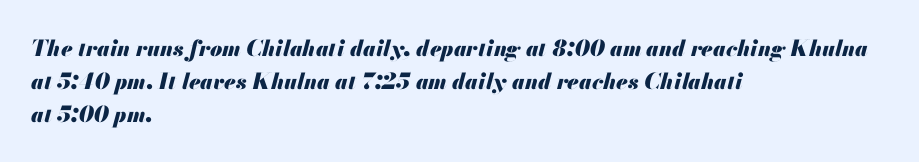
Q: Is the text bold? A: Yes.
Q: Is the text italic (slanted)? A: Yes, it leans right by about 13 degrees.
Q: Is the text underlined? A: No.
Q: How is the paragraph aligned? A: Left-aligned.
Q: Is the spacing between letters normal or unusually wide? A: Normal.
Q: Is the spacing between lines tight, normal or loose? A: Normal.
